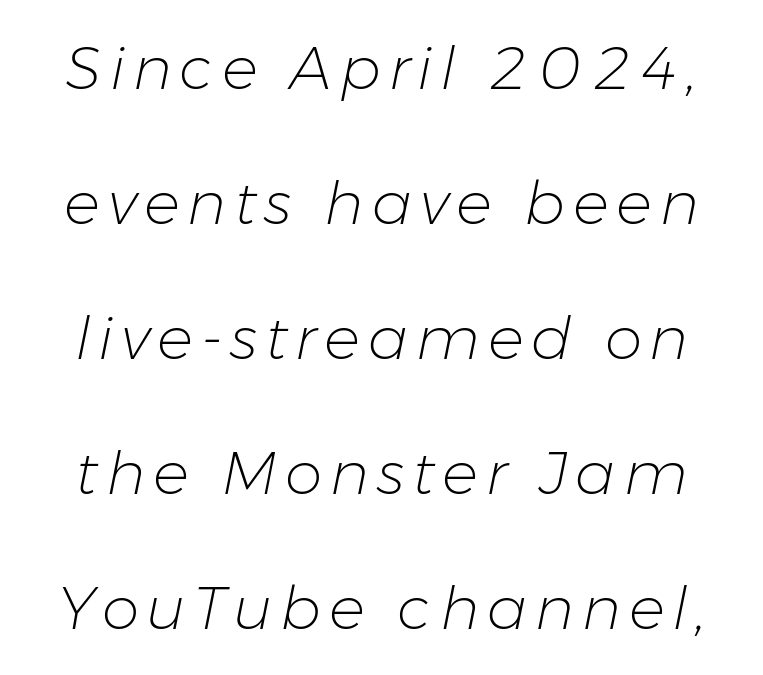
{"italic": "yes", "lean": "right", "slant_degrees": 11, "bold": "no", "weight": "light", "width": "normal", "stroke_contrast": "low", "x_height": "medium", "monospaced": "no", "underline": "no", "line_spacing": "loose", "line_spacing_ratio": 2.25, "glyph_px": 60}
